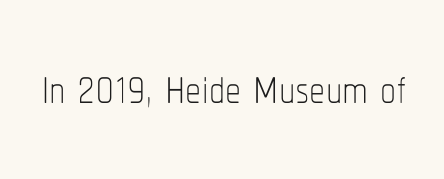
Descenders hang freely into open space. You could call the tracking neutral — neither tight nor loose. If you drew a line through each stem, it would be perfectly vertical. No letter is thick-stroked: the sample isn't bold. Varying glyph widths throughout — classic text-font behaviour.
